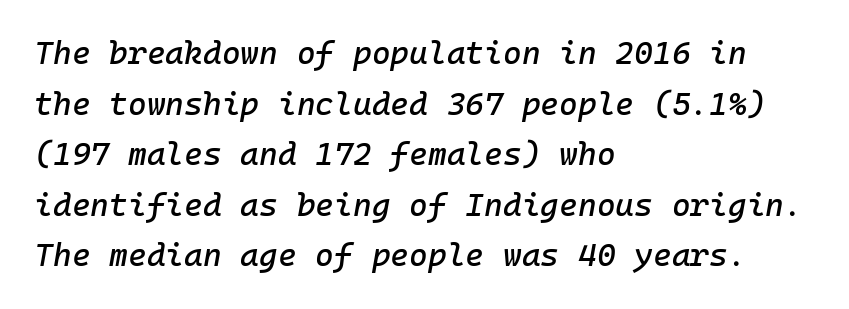
{"italic": "yes", "lean": "right", "slant_degrees": 10, "width": "normal", "stroke_contrast": "low", "x_height": "medium", "monospaced": "yes", "underline": "no", "align": "left", "line_spacing": "normal", "line_spacing_ratio": 1.58, "letter_spacing": "normal", "letter_spacing_em": 0.0, "glyph_px": 32}
